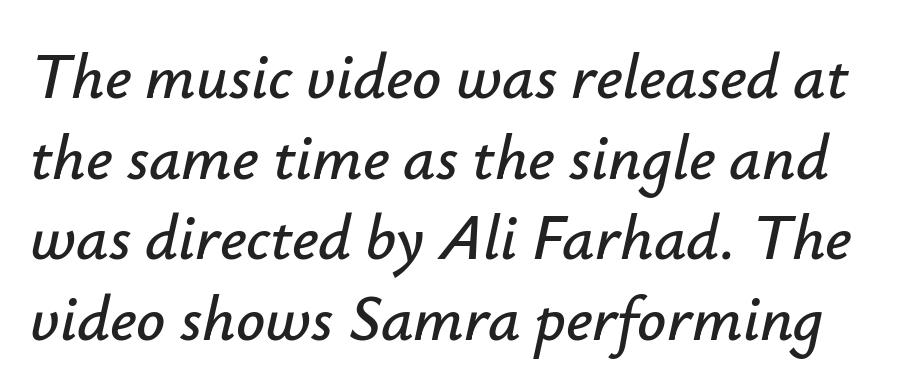
{"italic": "yes", "lean": "right", "slant_degrees": 12, "width": "normal", "stroke_contrast": "low", "x_height": "small", "monospaced": "no", "underline": "no", "line_spacing": "normal", "line_spacing_ratio": 1.26, "letter_spacing": "normal", "letter_spacing_em": 0.0, "glyph_px": 64}
